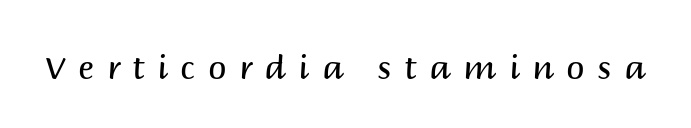
Character widths vary here, with narrow letters taking less room than wide ones. What stands out about the letter spacing? Its width — letters are far apart. Letters have the restrained weight of plain body copy at most.
